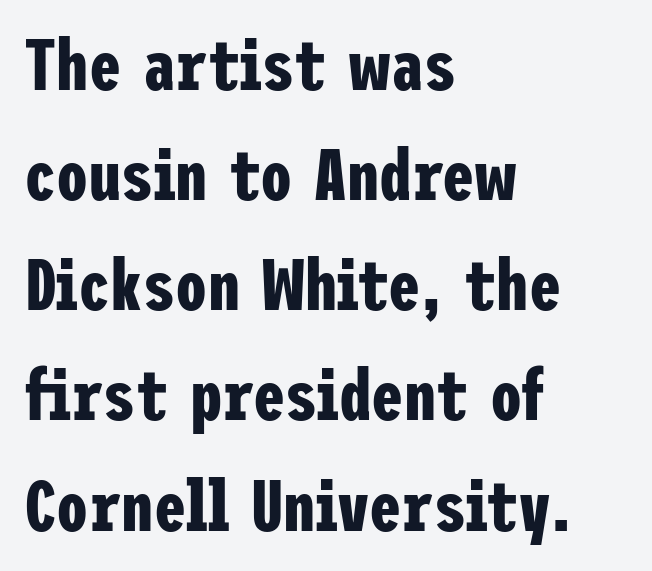
Does the copy run flush right? No — it runs flush left. What kind of face is this? One without serifs — a sans. Leading: standard. Each word holds together tightly as a unit, with standard inter-letter gaps.
